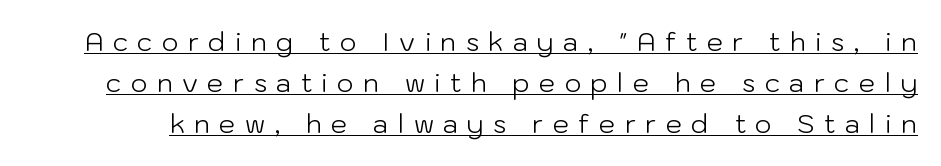
Q: Is the text bold? A: No.
Q: Is the text italic (slanted)? A: No, it is upright.
Q: Is the text underlined? A: Yes.
Q: Is the spacing between letters normal or unusually wide? A: Unusually wide.
Q: Is the spacing between lines tight, normal or loose? A: Normal.
